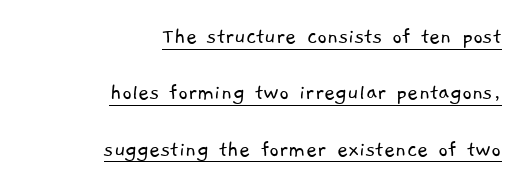
Q: Is the text bold? A: No.
Q: Is the text underlined? A: Yes.
Q: How is the paragraph aligned? A: Right-aligned.
Q: Is the spacing between letters normal or unusually wide? A: Normal.
Q: Is the spacing between lines tight, normal or loose? A: Loose.
